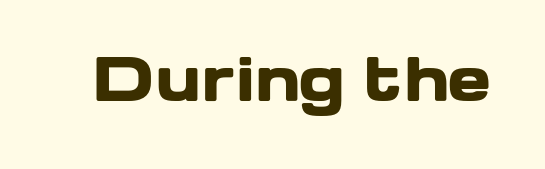
Q: Is the text bold? A: Yes.
Q: Is the text italic (slanted)? A: No, it is upright.
Q: Is the typeface a serif or a sans-serif typeface? A: Sans-serif.
Q: Is the text underlined? A: No.
Q: Is the spacing between letters normal or unusually wide? A: Normal.
Q: Width (condensed, normal, or wide)? A: Wide.
Q: Stroke contrast? A: Low.
Q: x-height? A: Medium.
Q: Monospaced? A: No.
